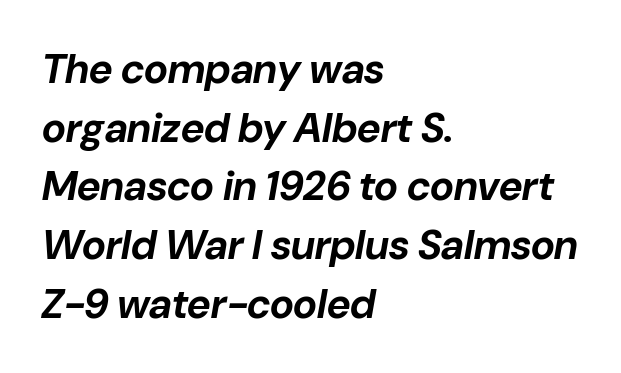
Short and long lines alike share a common starting point at left. Pretty heavy lettering here — definitely bold. The lines sit at an ordinary, default distance from one another. Character widths vary here, with narrow letters taking less room than wide ones.
